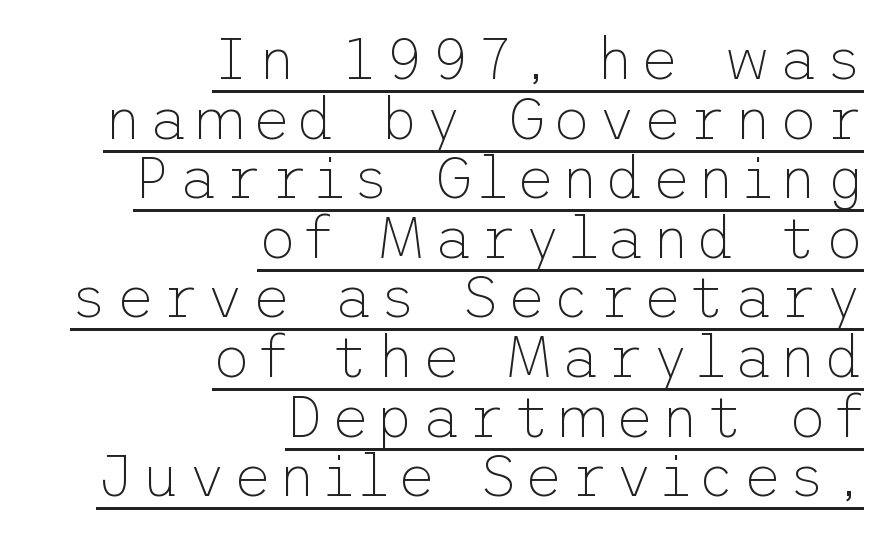
{"serif": "no", "italic": "no", "bold": "no", "weight": "thin", "width": "normal", "stroke_contrast": "low", "x_height": "medium", "underline": "yes", "align": "right", "line_spacing": "tight", "line_spacing_ratio": 1.01, "glyph_px": 59}
